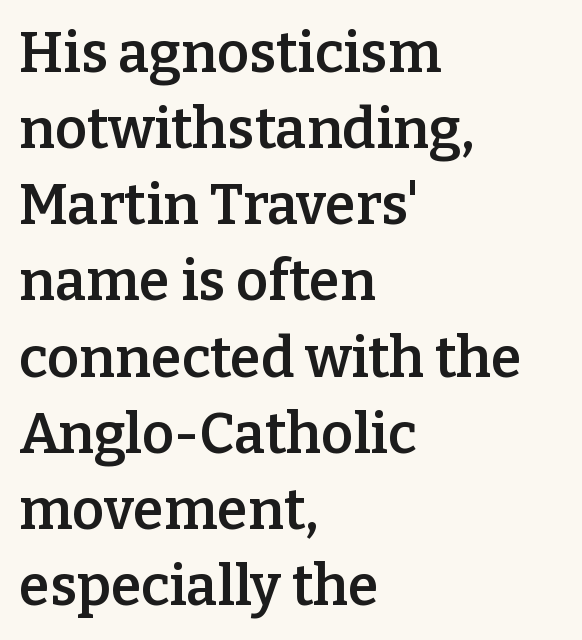
Q: Is the text bold? A: Semi-bold.
Q: Is the text italic (slanted)? A: No, it is upright.
Q: Is the typeface a serif or a sans-serif typeface? A: Serif.
Q: Is the text underlined? A: No.
Q: How is the paragraph aligned? A: Left-aligned.
Q: Is the spacing between letters normal or unusually wide? A: Normal.
Q: Is the spacing between lines tight, normal or loose? A: Normal.
Q: Width (condensed, normal, or wide)? A: Normal.
Q: Stroke contrast? A: Low.
Q: x-height? A: Medium.
Q: Monospaced? A: No.
